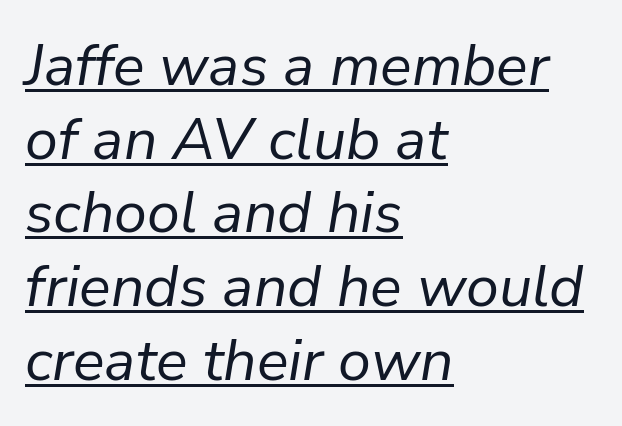
If you drew a line through each stem, it would be angled. Character widths vary here, with narrow letters taking less room than wide ones. Looks like someone drew a line under every word here. How are the letters spaced? Ordinarily, with no added tracking. Compared with a typical body face, this is equally light or lighter still.
